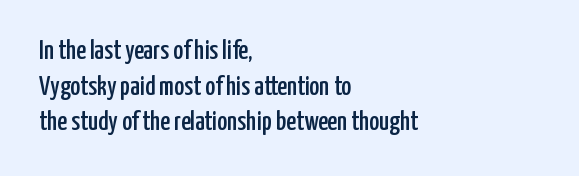
Q: Is the text italic (slanted)? A: No, it is upright.
Q: Is the text underlined? A: No.
Q: How is the paragraph aligned? A: Left-aligned.
Q: Is the spacing between letters normal or unusually wide? A: Normal.
Q: Is the spacing between lines tight, normal or loose? A: Normal.
